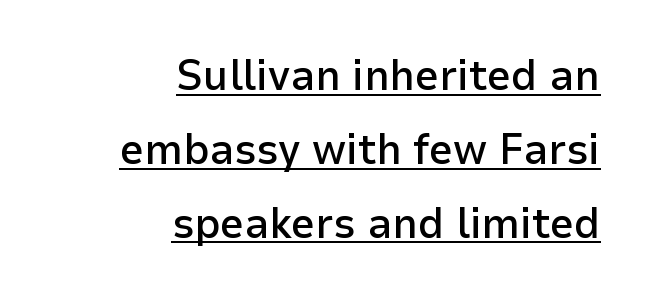
Descenders here cross a horizontal rule under the line. Is this a fixed-width face? No — the glyphs have proportional, varying widths. Horizontally, the lines are justified to the trailing edge only. The letters are semibold — heavier than regular but short of a full bold. Observe the ordinary spacing: letters are neighbours, not strangers.
